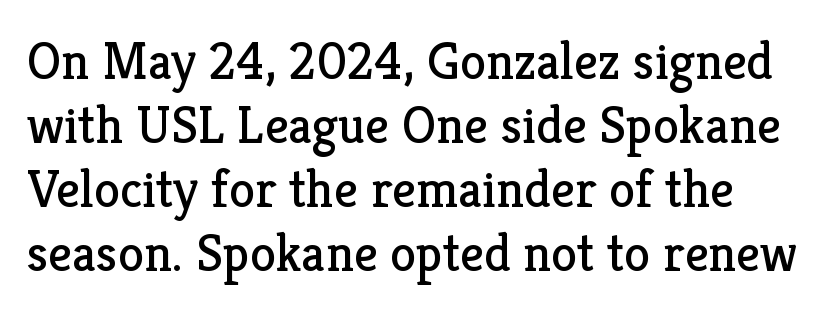
The image shows 53 px regular-weight serif type, upright; set line spacing 1.21x, normal letter spacing, not underlined; low stroke contrast and a medium x-height.
